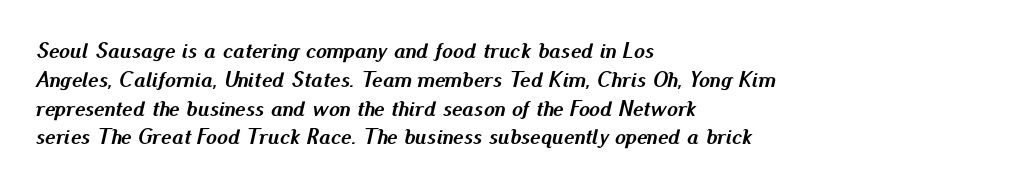
{"italic": "yes", "lean": "right", "slant_degrees": 13, "bold": "yes", "underline": "no", "align": "left", "line_spacing": "normal", "line_spacing_ratio": 1.31, "letter_spacing": "normal", "letter_spacing_em": 0.0, "glyph_px": 22}
